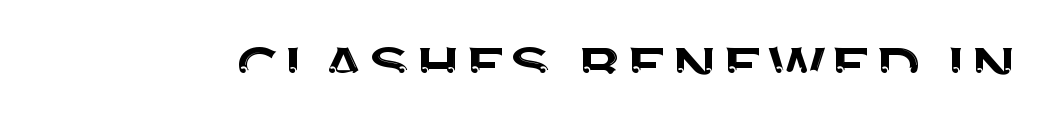
Nothing unusual about the tracking: characters are spaced as the font intends. Nothing sits at the stroke ends, so this counts as sans-serif. Is there any slant? The stems are plumb. Looks like regular typesetting: each glyph gets only the width it needs.
